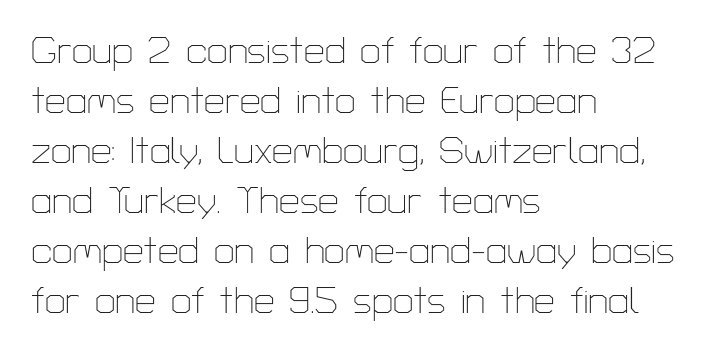
{"serif": "no", "italic": "no", "bold": "no", "weight": "thin", "width": "normal", "stroke_contrast": "low", "x_height": "medium", "monospaced": "no", "underline": "no", "align": "left", "line_spacing": "normal", "line_spacing_ratio": 1.35, "letter_spacing": "normal", "letter_spacing_em": 0.0, "glyph_px": 37}
